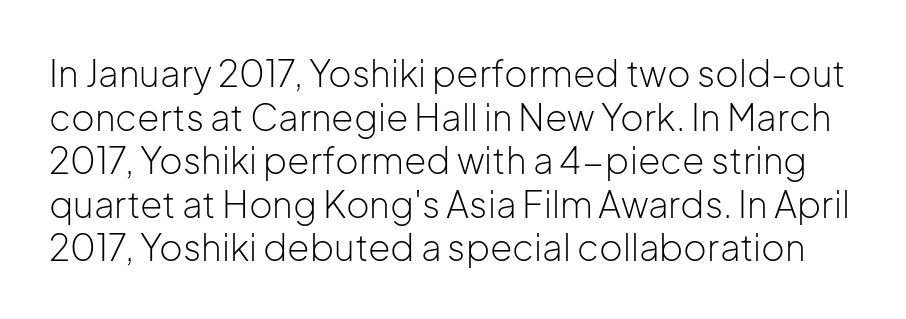
Only glyphs here, with clear space below each row. The face used here is proportionally spaced, like ordinary book or web type. This sample uses plain, unmodified letter spacing. These glyphs show unthickened strokes, regular width or finer.
